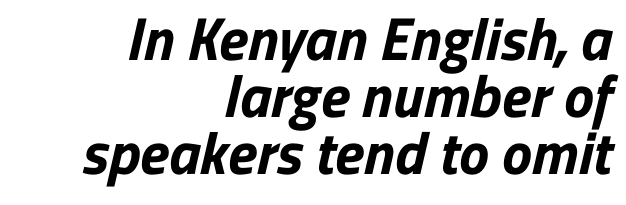
Q: Is the text bold? A: Yes.
Q: Is the typeface a serif or a sans-serif typeface? A: Sans-serif.
Q: Is the text underlined? A: No.
Q: How is the paragraph aligned? A: Right-aligned.
Q: Is the spacing between letters normal or unusually wide? A: Normal.
Q: Is the spacing between lines tight, normal or loose? A: Tight.
Q: Width (condensed, normal, or wide)? A: Normal.
Q: Stroke contrast? A: Low.
Q: x-height? A: Medium.
Q: Monospaced? A: No.
